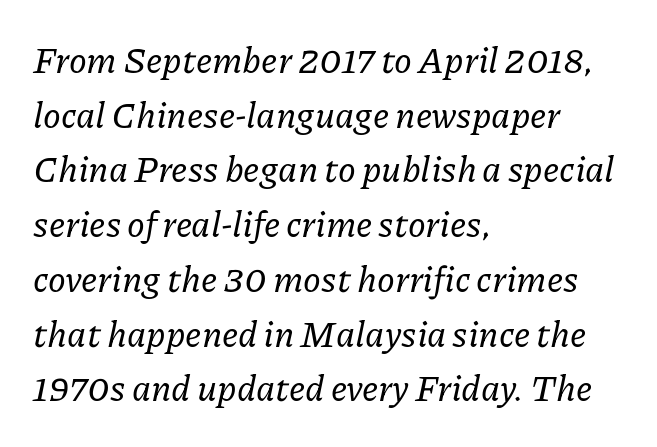
The designer left line spacing at the default. The letters sit at their default tracking, neither squeezed nor spread. A clean baseline with only descenders dipping below it. Designer's note — italics engaged. Think of a printed novel: that variable character pitch is what you see here. A classic flush-left, rag-right setting is used for this passage.
